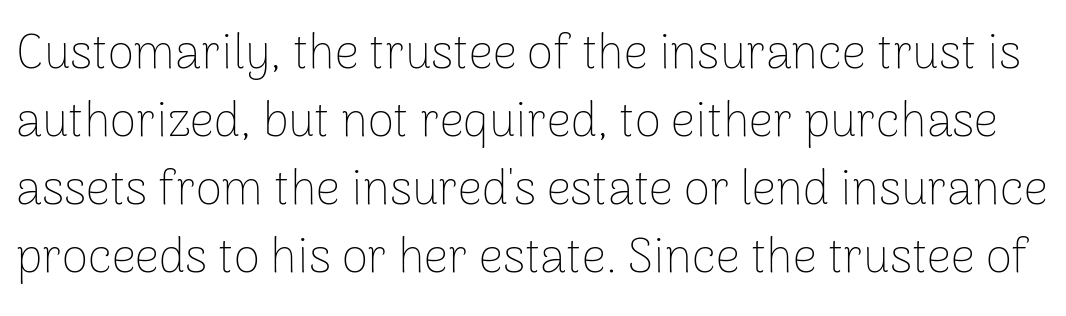
{"serif": "no", "italic": "no", "bold": "no", "weight": "thin", "width": "normal", "stroke_contrast": "low", "x_height": "medium", "monospaced": "no", "underline": "no", "line_spacing": "normal", "line_spacing_ratio": 1.42, "letter_spacing": "normal", "letter_spacing_em": 0.0, "glyph_px": 48}
